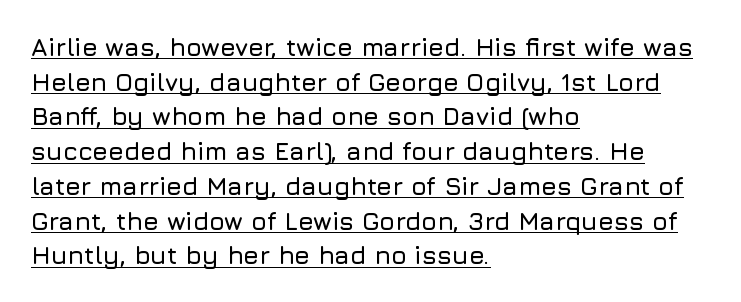
{"italic": "no", "underline": "yes", "align": "left", "line_spacing": "normal", "line_spacing_ratio": 1.39, "letter_spacing": "normal", "letter_spacing_em": 0.0, "glyph_px": 25}
